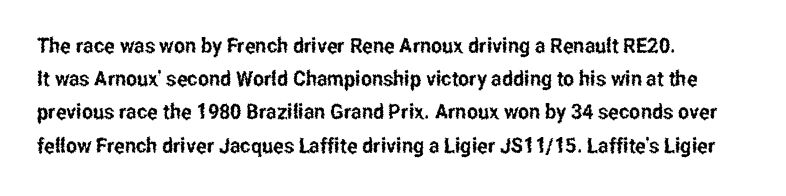
Q: Is the text italic (slanted)? A: No, it is upright.
Q: Is the text underlined? A: No.
Q: How is the paragraph aligned? A: Left-aligned.
Q: Is the spacing between letters normal or unusually wide? A: Normal.
Q: Is the spacing between lines tight, normal or loose? A: Normal.
